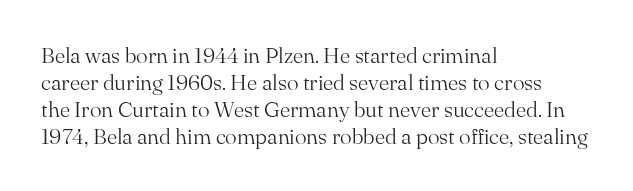
Honestly, the letter spacing is just normal — you wouldn't notice it. A student would call this left alignment; a typographer would say flush left, rag right. The font sits on the lighter half of the weight spectrum, regular included. Just letters on the line, the space beneath them empty.
